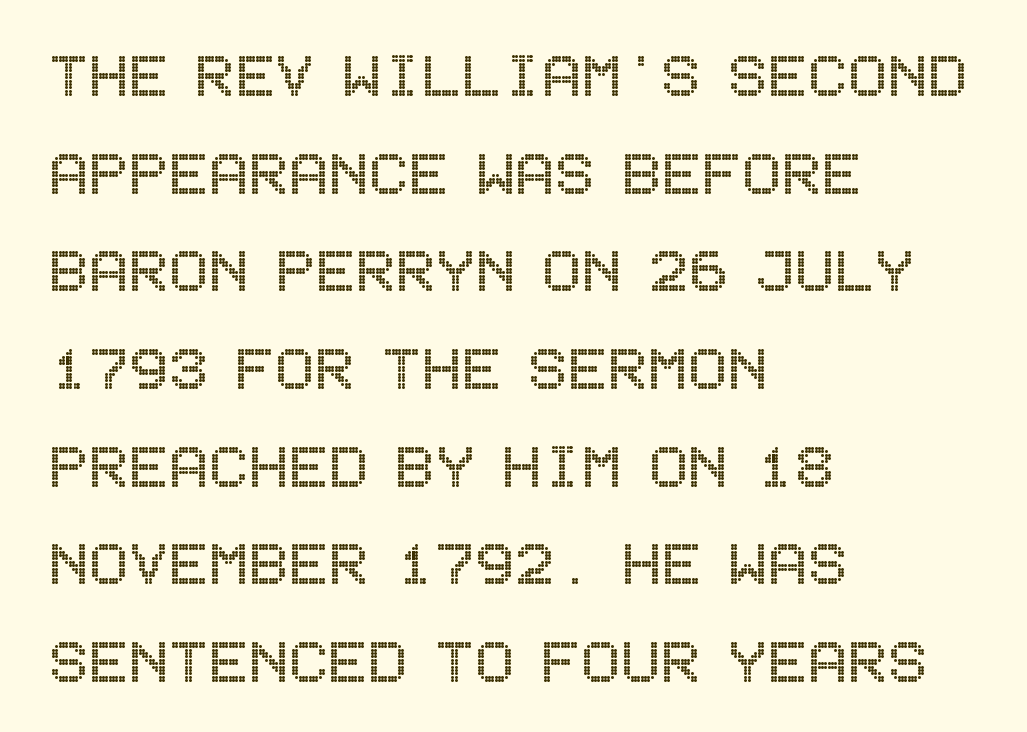
Do the letters lean? They stand straight. The lines in this sample share a left origin and differ only in where they stop. A typesetter would call this zero additional tracking. The vertical gap from one line to the next is medium. Underline: absent.
